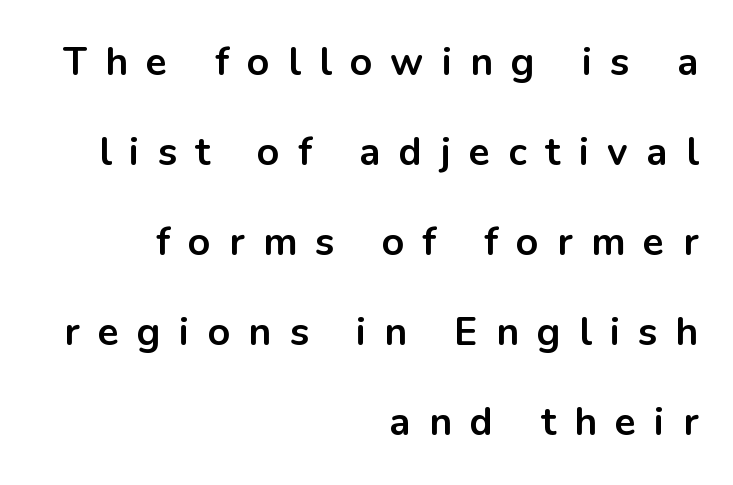
Q: Is the text bold? A: Yes.
Q: Is the text italic (slanted)? A: No, it is upright.
Q: Is the typeface a serif or a sans-serif typeface? A: Sans-serif.
Q: Is the text underlined? A: No.
Q: How is the paragraph aligned? A: Right-aligned.
Q: Is the spacing between letters normal or unusually wide? A: Unusually wide.
Q: Is the spacing between lines tight, normal or loose? A: Loose.
Q: Width (condensed, normal, or wide)? A: Normal.
Q: Stroke contrast? A: Low.
Q: x-height? A: Medium.
Q: Monospaced? A: No.
